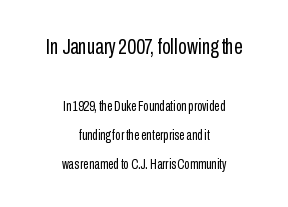
How are the letters spaced? Ordinarily, with no added tracking. Descender tails drop into unmarked territory. If you squint, the top block still reads clearly — it's the larger of the two. No extra ink here — the face is not bold.
